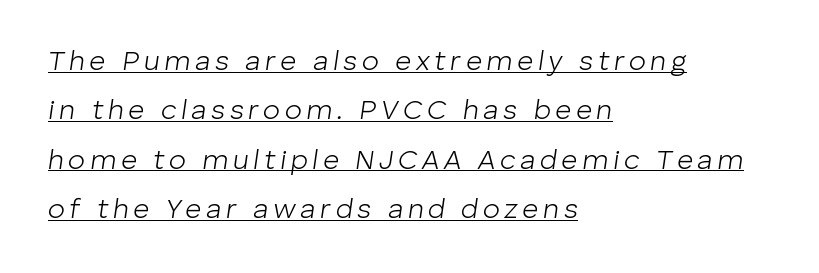
{"italic": "yes", "lean": "right", "slant_degrees": 8, "bold": "no", "weight": "light", "width": "normal", "stroke_contrast": "low", "x_height": "medium", "monospaced": "no", "underline": "yes", "align": "left", "line_spacing_ratio": 1.76, "glyph_px": 28}
